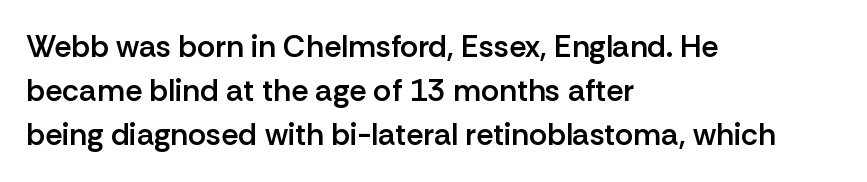
Q: Is the text bold? A: Semi-bold.
Q: Is the text italic (slanted)? A: No, it is upright.
Q: Is the typeface a serif or a sans-serif typeface? A: Sans-serif.
Q: Is the text underlined? A: No.
Q: How is the paragraph aligned? A: Left-aligned.
Q: Is the spacing between letters normal or unusually wide? A: Normal.
Q: Is the spacing between lines tight, normal or loose? A: Normal.
Q: Width (condensed, normal, or wide)? A: Normal.
Q: Stroke contrast? A: Low.
Q: x-height? A: Medium.
Q: Monospaced? A: No.
